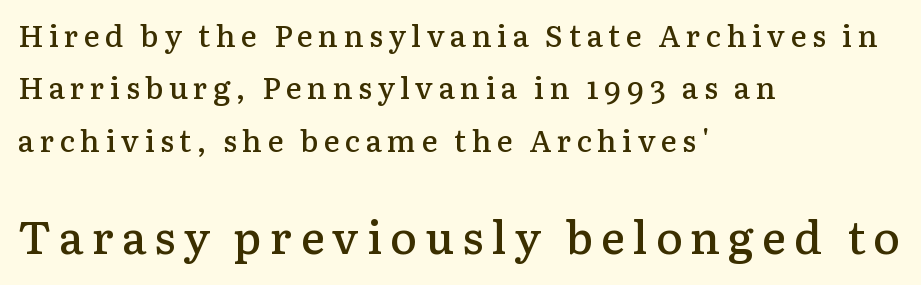
This is roman type, the default non-slanted kind. Note: smaller setting up top, larger setting below. These lines are rendered in a variable-pitch font. A semibold gives these letters moderate extra thickness, short of bold. Short and long lines alike share a common starting point at left.
